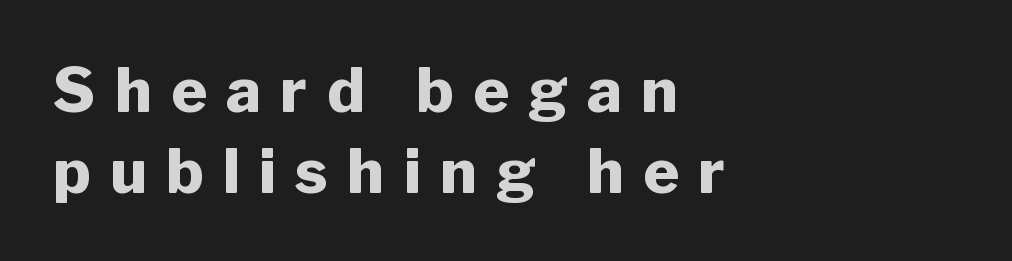
Q: Is the text bold? A: Yes.
Q: Is the text italic (slanted)? A: No, it is upright.
Q: Is the typeface a serif or a sans-serif typeface? A: Sans-serif.
Q: Is the text underlined? A: No.
Q: How is the paragraph aligned? A: Left-aligned.
Q: Is the spacing between letters normal or unusually wide? A: Unusually wide.
Q: Is the spacing between lines tight, normal or loose? A: Normal.
Q: Width (condensed, normal, or wide)? A: Normal.
Q: Stroke contrast? A: Low.
Q: x-height? A: Medium.
Q: Monospaced? A: No.
